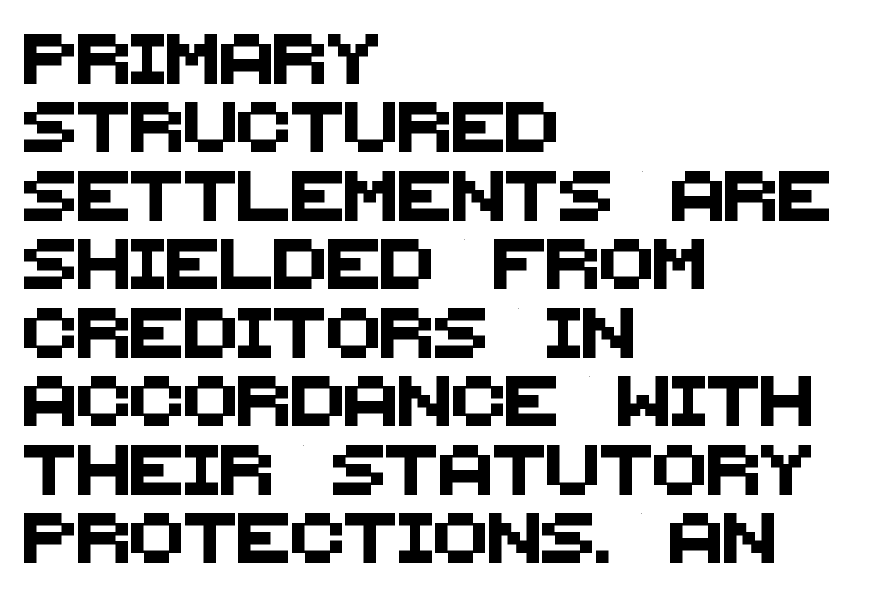
Visually the block forms a straight wall on the left and a jagged coastline on the right. What kind of face is this? One without serifs — a sans. The block of text has a typical density, with ordinary space between rows. The zone under the glyphs is completely vacant. Each letter keeps its own natural width here, so spacing adapts to shape. There is no visible air inserted between adjacent glyphs.
